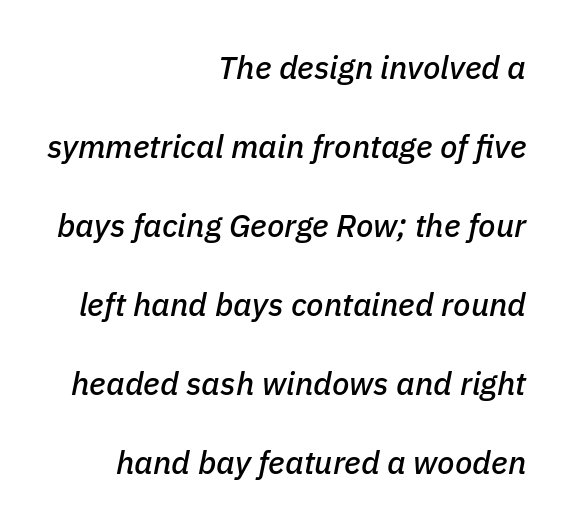
The area under the type is left untouched. These lines keep a tight, regular rhythm from letter to letter. The letters advance in unequal steps, a hallmark of proportional type. What's the leading like? Stretched, with rows far apart. Quick note: italic.
